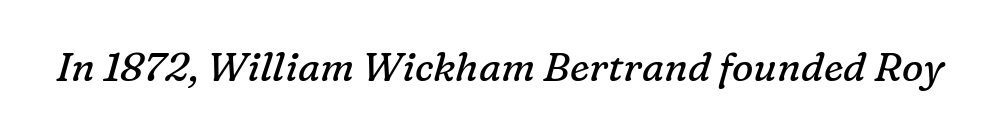
{"serif": "yes", "italic": "yes", "lean": "right", "slant_degrees": 16, "bold": "no", "weight": "regular", "width": "normal", "stroke_contrast": "low", "x_height": "medium", "monospaced": "no", "underline": "no", "letter_spacing": "normal", "letter_spacing_em": 0.0, "glyph_px": 40}
